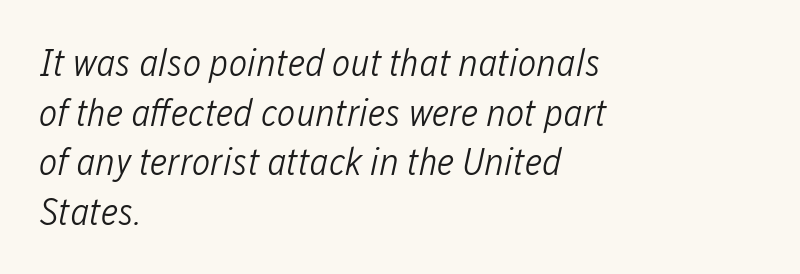
Q: Is the text bold? A: No.
Q: Is the text italic (slanted)? A: Yes, it leans right by about 12 degrees.
Q: Is the text underlined? A: No.
Q: How is the paragraph aligned? A: Left-aligned.
Q: Is the spacing between letters normal or unusually wide? A: Normal.
Q: Is the spacing between lines tight, normal or loose? A: Normal.
Q: Width (condensed, normal, or wide)? A: Condensed.
Q: Stroke contrast? A: Low.
Q: x-height? A: Medium.
Q: Monospaced? A: No.
